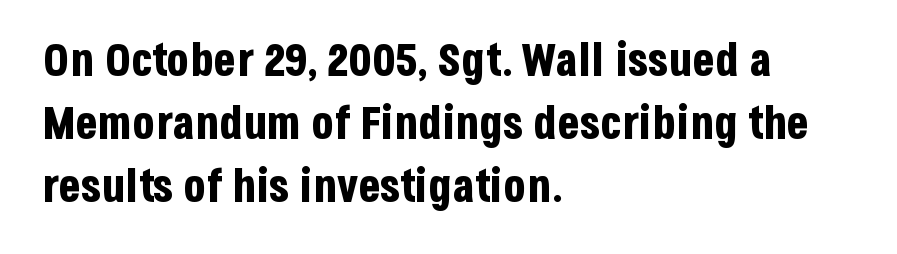
The passage shown is emphatically bold. Summary of vertical rhythm: regular, with standard interline spacing. Inter-character spacing is left at the font's built-in metrics. Letterform terminals end flat and unadorned throughout the passage. Bare-footed words on every line. The lines are quadded left.
